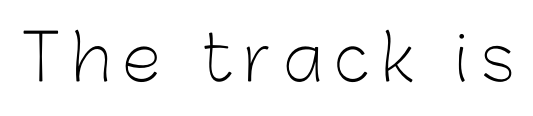
Caption: face not bold, strokes unweighted. The designer went with a sans here, leaving each stem footless. Unmarked baselines from the first word to the last. Think of a printed novel: that variable character pitch is what you see here. Ordinary non-slanted type is in use.
